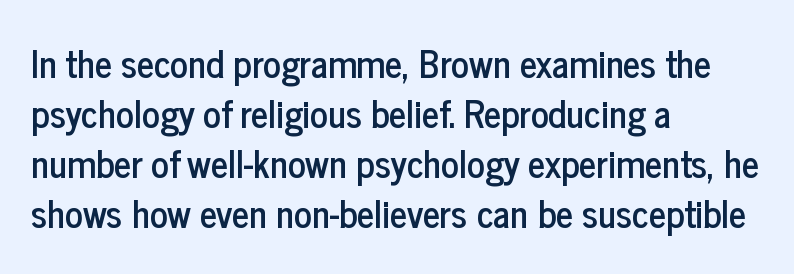
Q: Is the text italic (slanted)? A: No, it is upright.
Q: Is the typeface a serif or a sans-serif typeface? A: Sans-serif.
Q: Is the text underlined? A: No.
Q: How is the paragraph aligned? A: Left-aligned.
Q: Is the spacing between letters normal or unusually wide? A: Normal.
Q: Is the spacing between lines tight, normal or loose? A: Normal.
Q: Width (condensed, normal, or wide)? A: Condensed.
Q: Stroke contrast? A: Low.
Q: x-height? A: Medium.
Q: Monospaced? A: No.
